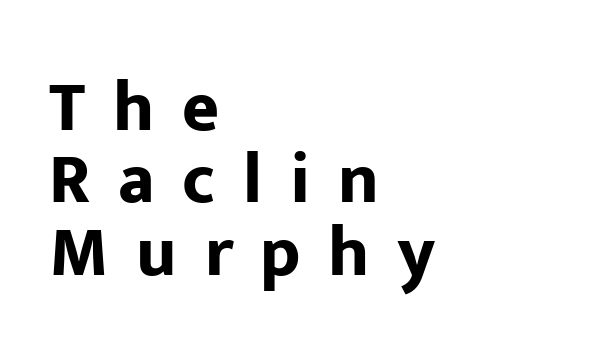
The image shows 71 px bold sans-serif type, upright; set left-aligned, tight line spacing (1.02x), unusually wide letter spacing (+0.39 em), not underlined; low stroke contrast and a medium x-height.
